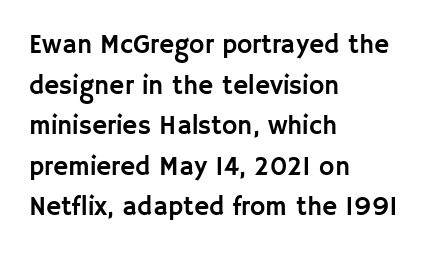
This rendering features lettering with no underline. How are the letters spaced? Ordinarily, with no added tracking. The setting favours the left margin, as ordinary paragraphs usually do. Does the lettering tilt? It doesn't — this is upright. Summary of vertical rhythm: regular, with standard interline spacing.
